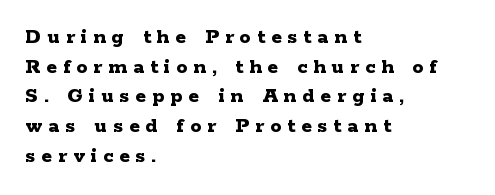
Q: Is the text bold? A: Yes.
Q: Is the text italic (slanted)? A: No, it is upright.
Q: Is the text underlined? A: No.
Q: How is the paragraph aligned? A: Left-aligned.
Q: Is the spacing between letters normal or unusually wide? A: Unusually wide.
Q: Is the spacing between lines tight, normal or loose? A: Normal.
